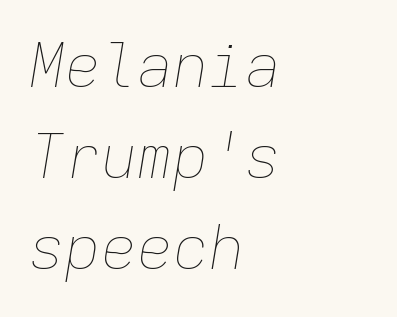
The image shows 60 px thin type, italic (leaning right), monospaced; set left-aligned, normal line spacing (1.52x), normal letter spacing, not underlined; low stroke contrast and a medium x-height.
